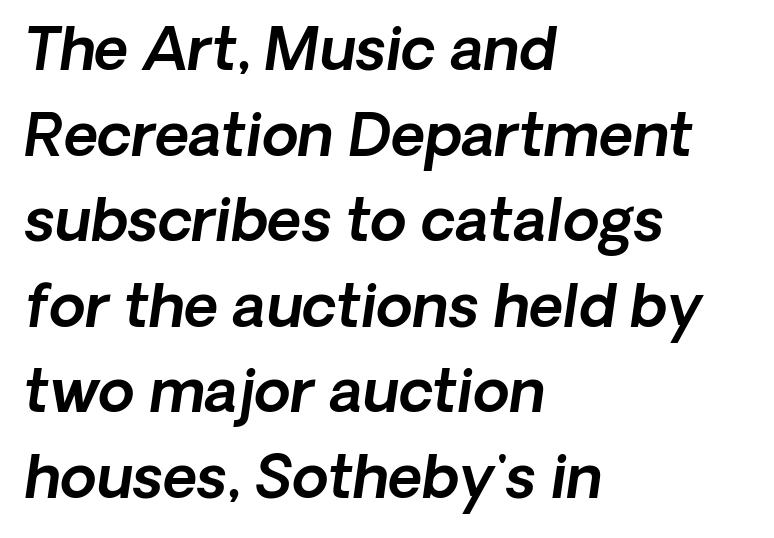
{"italic": "yes", "lean": "right", "slant_degrees": 8, "width": "normal", "x_height": "medium", "monospaced": "no", "underline": "no", "align": "left", "line_spacing": "normal", "line_spacing_ratio": 1.45, "letter_spacing": "normal", "letter_spacing_em": 0.0, "glyph_px": 59}
